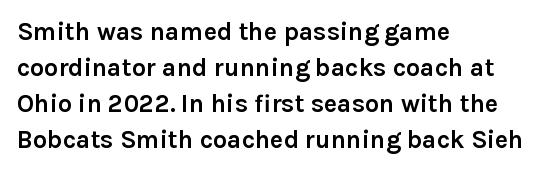
The image shows 25 px bold type, upright; set left-aligned, normal line spacing (1.44x), normal letter spacing, not underlined.
